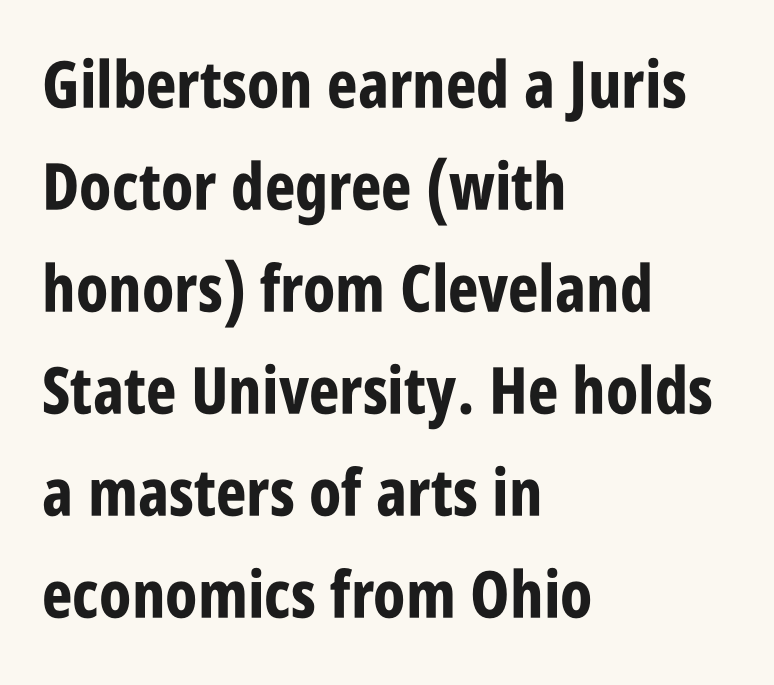
The string is rendered with underlining switched off. Every row of glyphs begins at an identical x-position on the left. A typesetter would label this face a sans. Students, this is bold: see how much ink each stroke carries.
